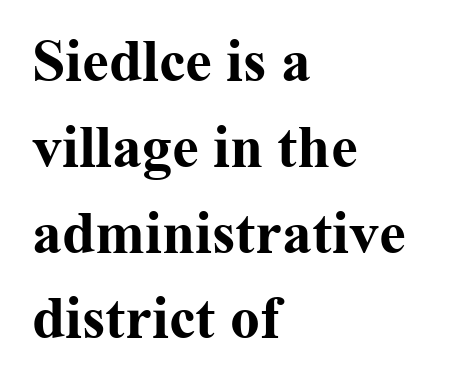
The image shows 60 px bold serif type, upright; set left-aligned, normal line spacing (1.43x), normal letter spacing, not underlined; medium stroke contrast and a medium x-height.
